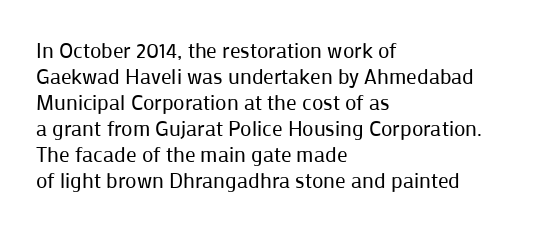
Q: Is the text bold? A: No.
Q: Is the text italic (slanted)? A: No, it is upright.
Q: Is the text underlined? A: No.
Q: How is the paragraph aligned? A: Left-aligned.
Q: Is the spacing between letters normal or unusually wide? A: Normal.
